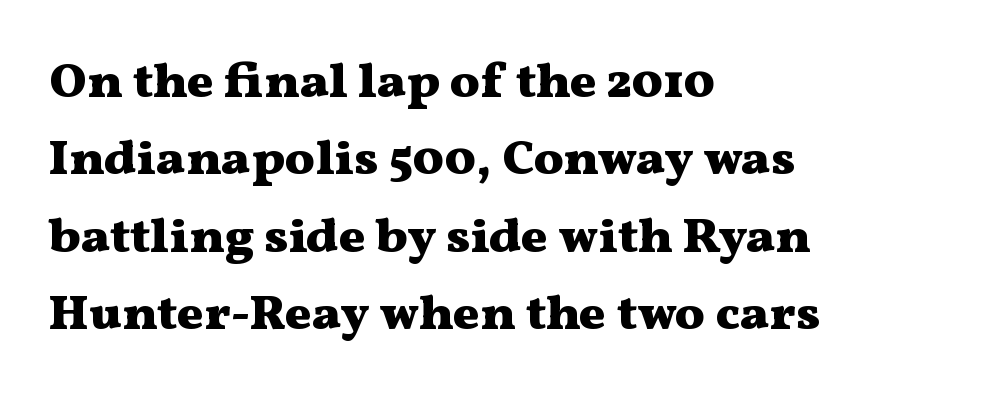
{"serif": "yes", "italic": "no", "bold": "yes", "weight": "heavy", "width": "wide", "stroke_contrast": "medium", "x_height": "medium", "monospaced": "no", "underline": "no", "align": "left", "line_spacing": "normal", "line_spacing_ratio": 1.55, "letter_spacing": "normal", "letter_spacing_em": 0.0, "glyph_px": 50}
